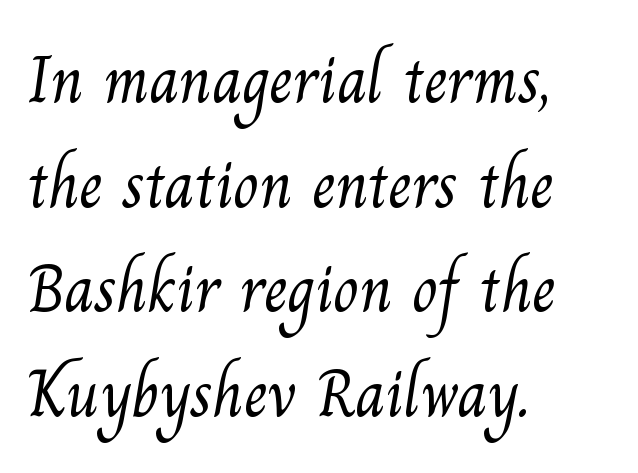
The image shows 67 px light serif type; set left-aligned, normal line spacing (1.56x), normal letter spacing, not underlined; medium stroke contrast and a small x-height.
